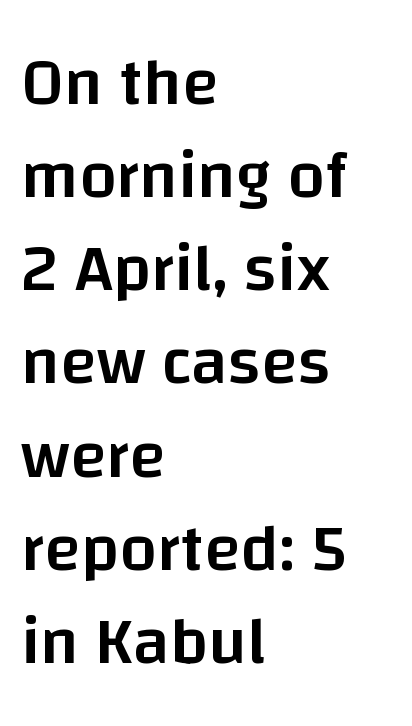
{"serif": "no", "italic": "no", "bold": "semi", "weight": "semibold", "width": "normal", "stroke_contrast": "low", "x_height": "large", "monospaced": "no", "underline": "no", "align": "left", "line_spacing": "normal", "line_spacing_ratio": 1.39, "letter_spacing": "normal", "letter_spacing_em": 0.0, "glyph_px": 67}
